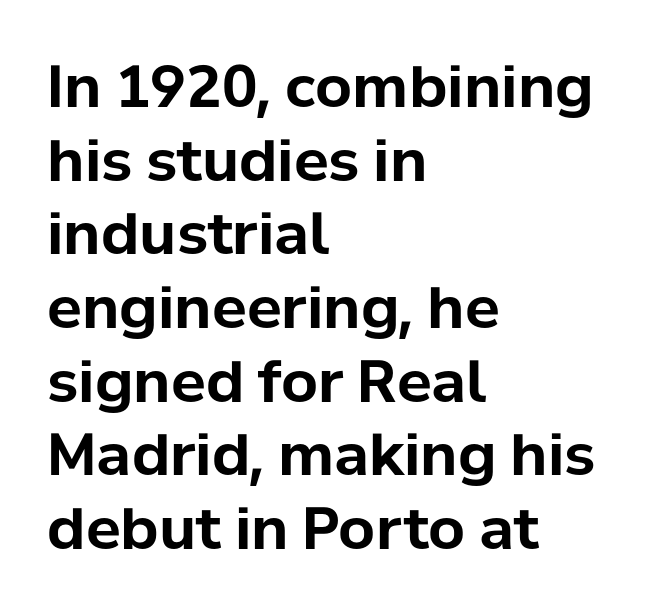
The image shows 58 px bold sans-serif type, upright; set left-aligned, normal line spacing (1.27x), normal letter spacing, not underlined; low stroke contrast and a medium x-height.
